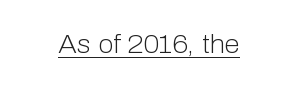
Q: Is the text bold? A: No.
Q: Is the text italic (slanted)? A: No, it is upright.
Q: Is the text underlined? A: Yes.
Q: Is the spacing between letters normal or unusually wide? A: Normal.
